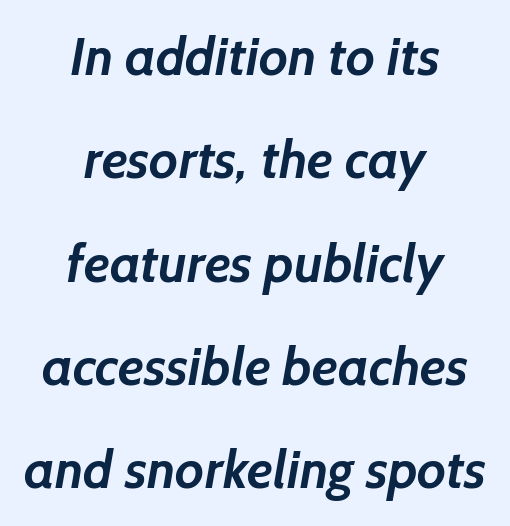
The passage is arranged like a title page — every line centered. Plain, unruled lines of type. Weight: bold. These lines are rendered in a variable-pitch font. The horizontal fit of the characters is conventional and even. How would I describe the line gaps? Wide and relaxed.
